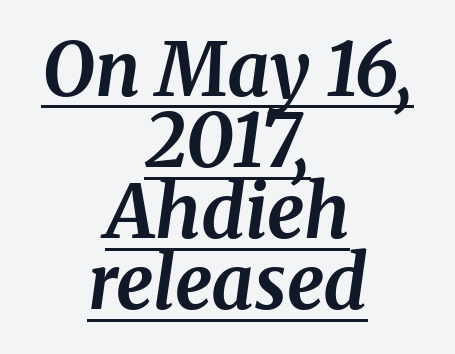
Q: Is the text bold? A: Yes.
Q: Is the text italic (slanted)? A: Yes, it leans right by about 8 degrees.
Q: Is the typeface a serif or a sans-serif typeface? A: Serif.
Q: Is the text underlined? A: Yes.
Q: How is the paragraph aligned? A: Centered.
Q: Is the spacing between letters normal or unusually wide? A: Normal.
Q: Is the spacing between lines tight, normal or loose? A: Tight.
Q: Width (condensed, normal, or wide)? A: Normal.
Q: Stroke contrast? A: Medium.
Q: x-height? A: Medium.
Q: Monospaced? A: No.
